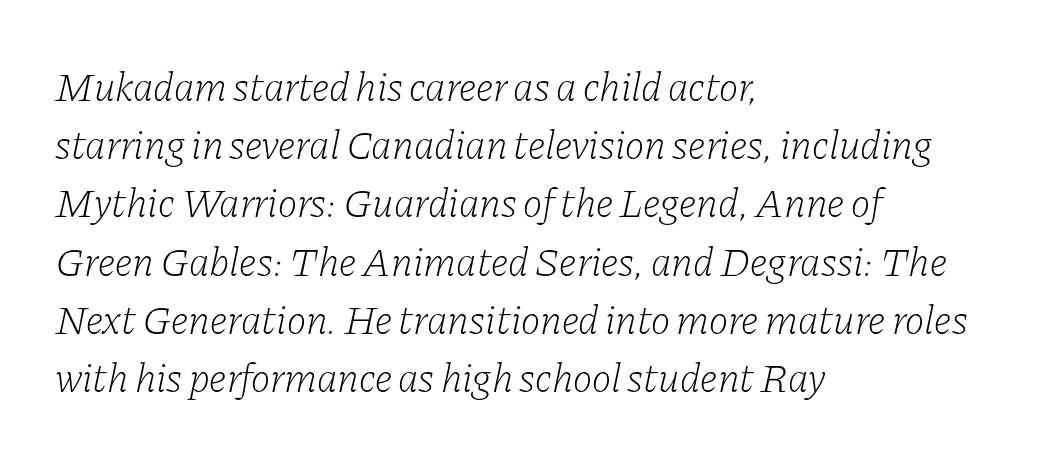
The image shows 41 px light serif type, italic (leaning right); set left-aligned, normal line spacing (1.42x), normal letter spacing, not underlined; low stroke contrast and a medium x-height.
